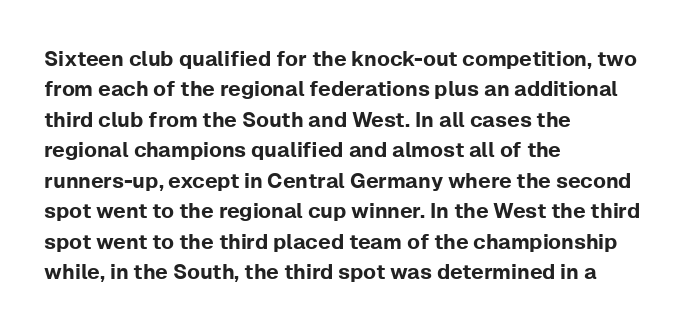
Q: Is the text italic (slanted)? A: No, it is upright.
Q: Is the text underlined? A: No.
Q: How is the paragraph aligned? A: Left-aligned.
Q: Is the spacing between letters normal or unusually wide? A: Normal.
Q: Is the spacing between lines tight, normal or loose? A: Normal.
